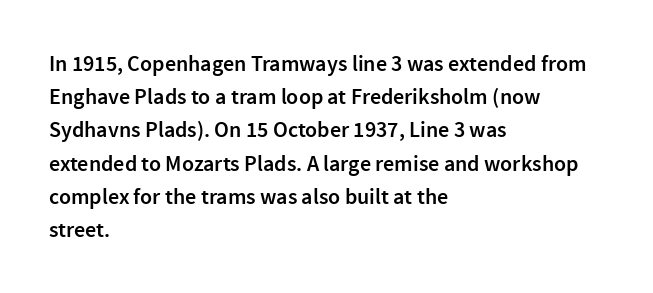
The image shows 22 px text type, upright; set left-aligned, normal line spacing (1.51x), normal letter spacing, not underlined.
